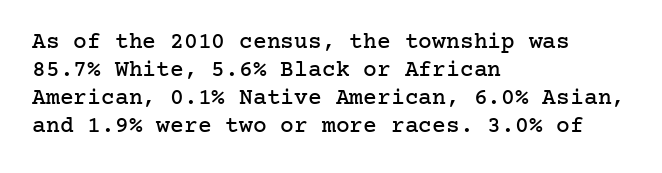
{"italic": "no", "underline": "no", "align": "left", "line_spacing_ratio": 1.22, "letter_spacing": "normal", "letter_spacing_em": 0.0, "glyph_px": 23}
